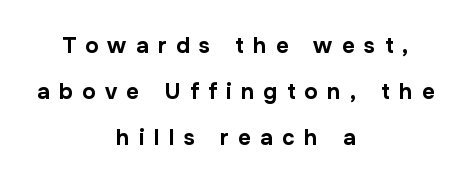
Plain, unruled lines of type. The gaps between neighbouring characters are conspicuously large. Style check: upright. Teacher's note: observe the equal gaps on both sides — that is centered alignment.
